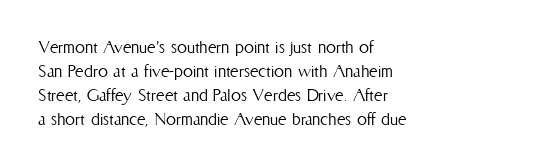
The image shows 20 px text type, upright; set left-aligned, line spacing 1.2x, normal letter spacing, not underlined.
